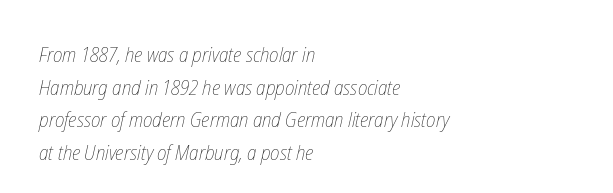
The setting favours the left margin, as ordinary paragraphs usually do. The strokes carry an ordinary text weight at most. Nobody touched the tracking dial on this one. The zone under the glyphs is completely vacant. A normal amount of white space separates one row of letters from the next.
